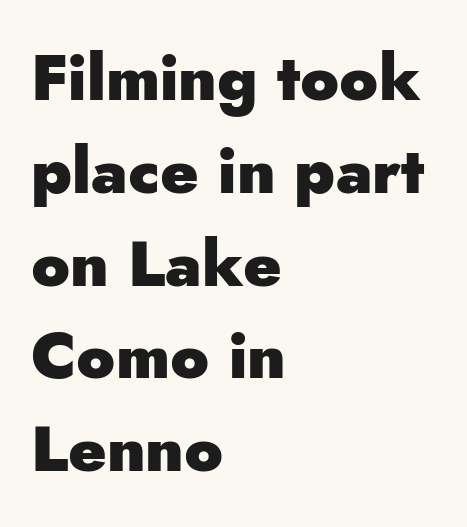
The image shows 64 px heavy sans-serif type, upright; set left-aligned, normal line spacing (1.45x), normal letter spacing, not underlined; low stroke contrast and a small x-height.
